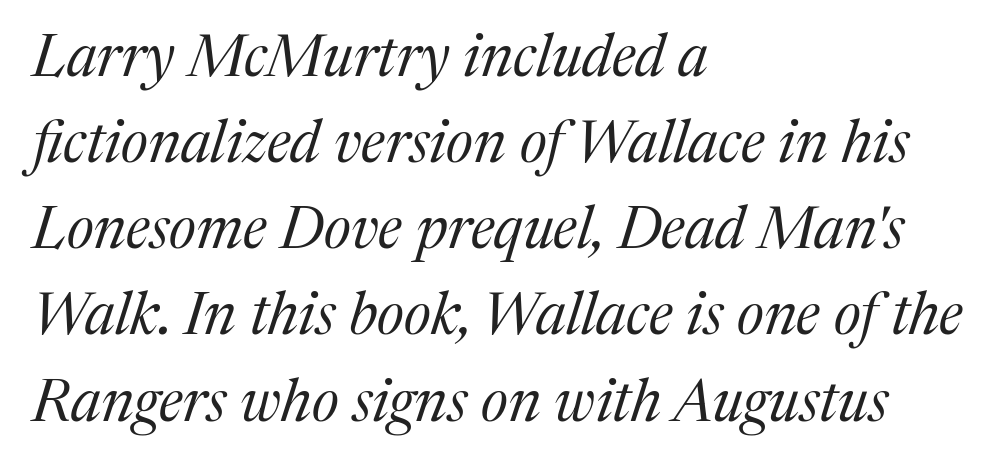
The image shows 59 px regular-weight serif type, italic (leaning right); set left-aligned, normal line spacing (1.46x), normal letter spacing, not underlined; medium stroke contrast and a medium x-height.
